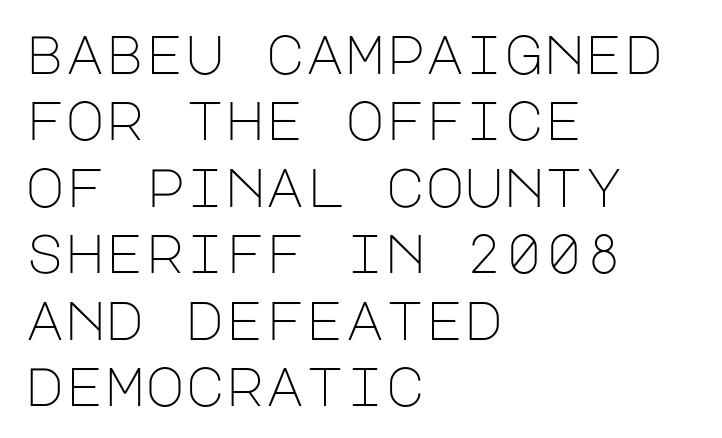
Q: Is the text bold? A: No.
Q: Is the text italic (slanted)? A: No, it is upright.
Q: Is the typeface a serif or a sans-serif typeface? A: Sans-serif.
Q: Is the text underlined? A: No.
Q: How is the paragraph aligned? A: Left-aligned.
Q: Is the spacing between letters normal or unusually wide? A: Normal.
Q: Width (condensed, normal, or wide)? A: Normal.
Q: Stroke contrast? A: Low.
Q: x-height? A: Large.
